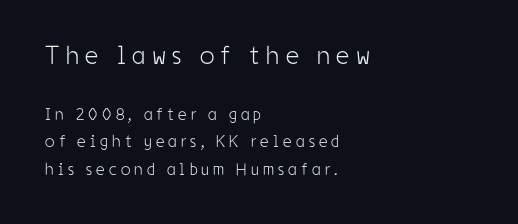
The image shows 26 px text type, upright; set left-aligned, normal line spacing (1.62x), unusually wide letter spacing (+0.25 em), not underlined; the first (top) block is 1.53x larger.
